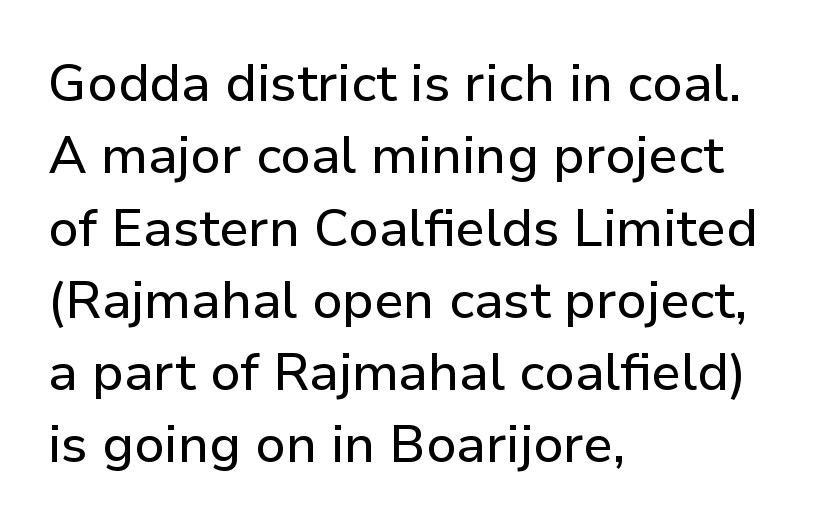
The image shows 52 px sans-serif type, upright; set left-aligned, normal line spacing (1.39x), normal letter spacing, not underlined; low stroke contrast and a medium x-height.
